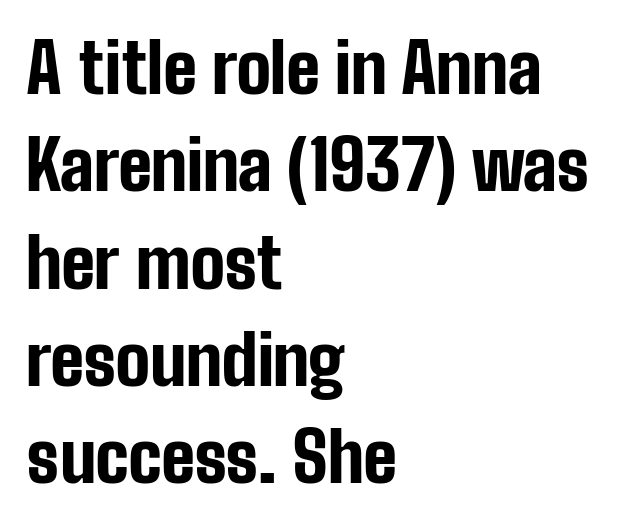
Q: Is the text bold? A: Yes.
Q: Is the text italic (slanted)? A: No, it is upright.
Q: Is the typeface a serif or a sans-serif typeface? A: Sans-serif.
Q: Is the text underlined? A: No.
Q: How is the paragraph aligned? A: Left-aligned.
Q: Is the spacing between letters normal or unusually wide? A: Normal.
Q: Is the spacing between lines tight, normal or loose? A: Normal.
Q: Width (condensed, normal, or wide)? A: Condensed.
Q: Stroke contrast? A: Low.
Q: x-height? A: Medium.
Q: Monospaced? A: No.
